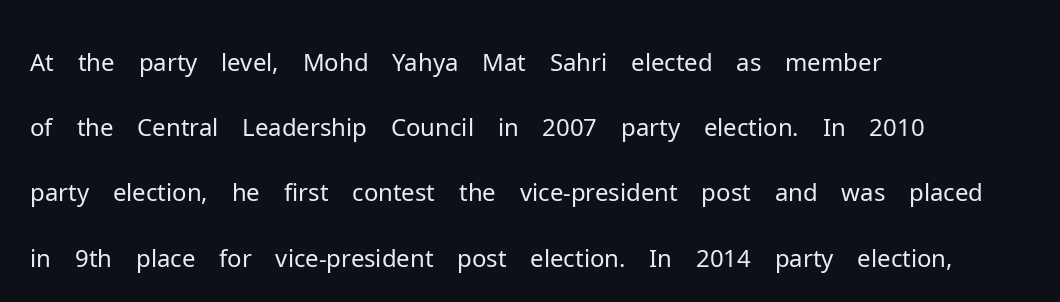
Q: Is the text bold? A: No.
Q: Is the text italic (slanted)? A: No, it is upright.
Q: Is the typeface a serif or a sans-serif typeface? A: Sans-serif.
Q: Is the text underlined? A: No.
Q: How is the paragraph aligned? A: Left-aligned.
Q: Is the spacing between letters normal or unusually wide? A: Normal.
Q: Is the spacing between lines tight, normal or loose? A: Normal.
Q: Width (condensed, normal, or wide)? A: Normal.
Q: Stroke contrast? A: Low.
Q: x-height? A: Medium.
Q: Monospaced? A: No.
